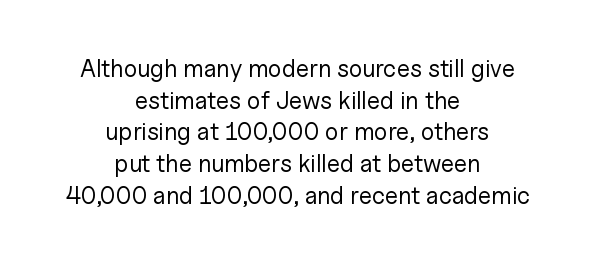
The horizontal fit of the characters is conventional and even. Posture: upright roman. The passage shown is not bold in any degree. The specimen omits any rule beneath the text block's lines. A typesetter would call this leading conventional body-copy spacing.
